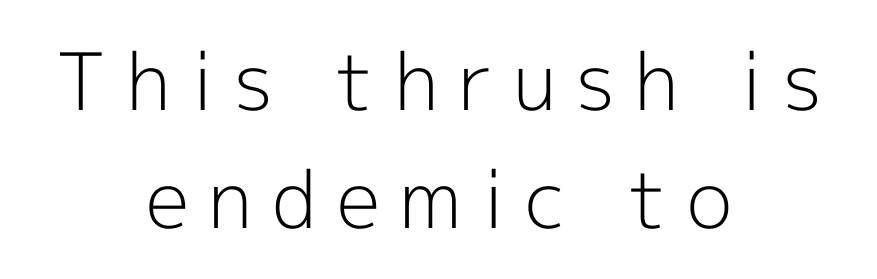
The image shows 79 px light sans-serif type, upright; set centered, normal line spacing (1.49x), unusually wide letter spacing (+0.25 em), not underlined; a medium x-height.
